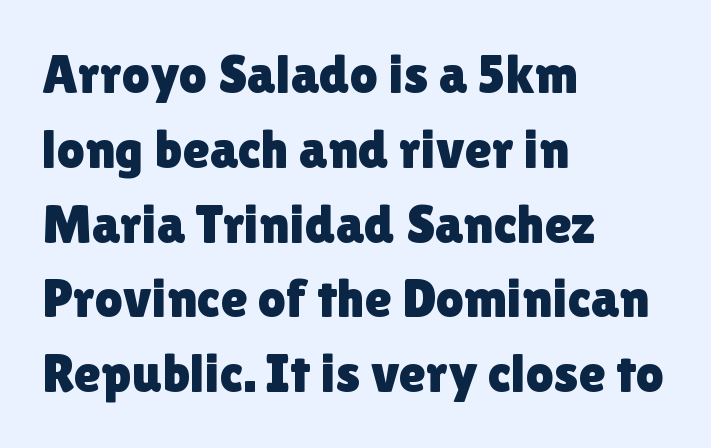
{"serif": "no", "italic": "no", "width": "normal", "stroke_contrast": "low", "x_height": "medium", "monospaced": "no", "underline": "no", "align": "left", "line_spacing": "normal", "line_spacing_ratio": 1.36, "letter_spacing": "normal", "letter_spacing_em": 0.0, "glyph_px": 55}
